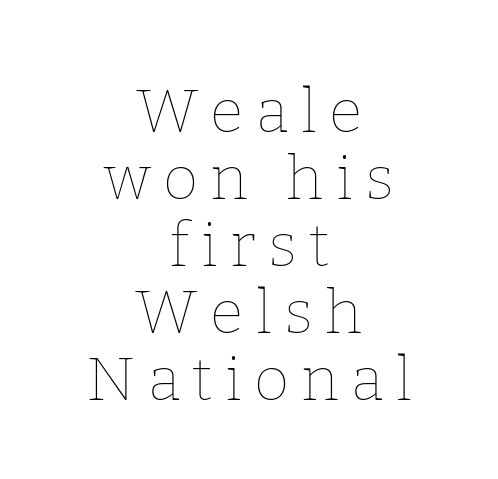
The image shows 61 px thin type, upright; set centered, tight line spacing (1.1x), unusually wide letter spacing (+0.2 em), not underlined; low stroke contrast and a medium x-height.
